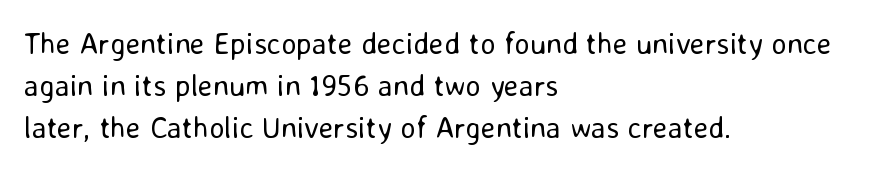
This rendering employs a face without finishing strokes, i.e., a sans-serif. Type without underlining. A typesetter would mark this as roman, not italic. Counters stay open thanks to moderate or lighter strokes. Is this a fixed-width face? No — the glyphs have proportional, varying widths.
